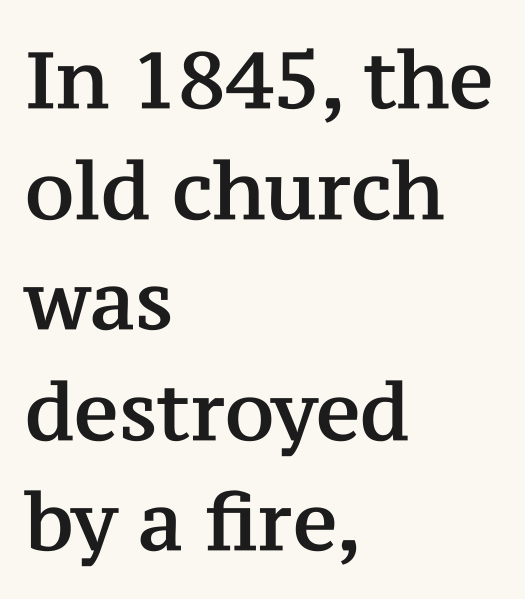
The image shows 79 px serif type, upright; set left-aligned, normal line spacing (1.4x), normal letter spacing, not underlined; medium stroke contrast and a medium x-height.
